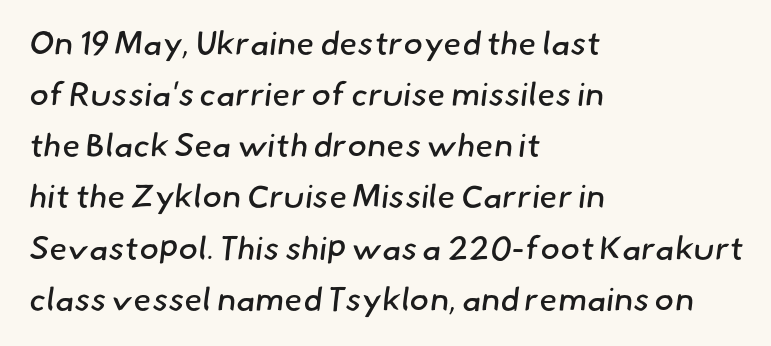
Q: Is the text bold? A: No.
Q: Is the typeface a serif or a sans-serif typeface? A: Sans-serif.
Q: Is the text underlined? A: No.
Q: How is the paragraph aligned? A: Left-aligned.
Q: Is the spacing between letters normal or unusually wide? A: Normal.
Q: Is the spacing between lines tight, normal or loose? A: Normal.
Q: Width (condensed, normal, or wide)? A: Normal.
Q: Stroke contrast? A: Low.
Q: x-height? A: Small.
Q: Monospaced? A: No.
